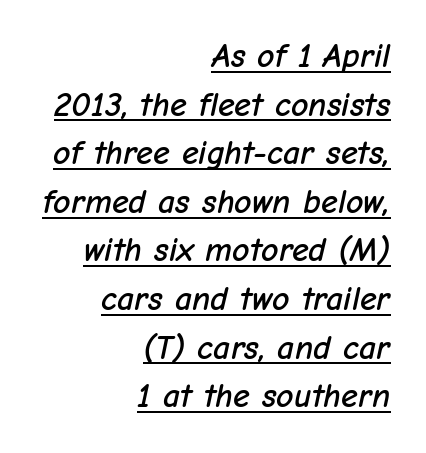
The image shows 34 px text type, italic (leaning right); set right-aligned, normal line spacing (1.43x), normal letter spacing, underlined; low stroke contrast and a medium x-height.
